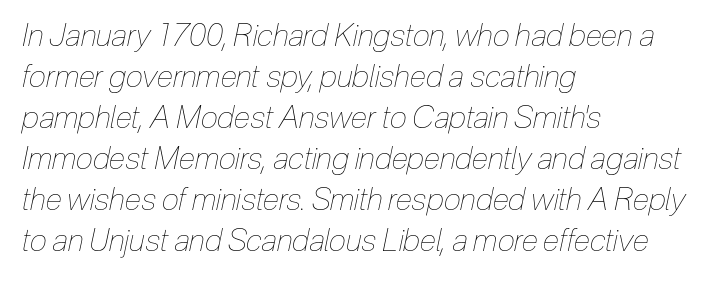
Q: Is the text bold? A: No.
Q: Is the text italic (slanted)? A: Yes, it leans right by about 12 degrees.
Q: Is the text underlined? A: No.
Q: How is the paragraph aligned? A: Left-aligned.
Q: Is the spacing between letters normal or unusually wide? A: Normal.
Q: Is the spacing between lines tight, normal or loose? A: Normal.
Q: Width (condensed, normal, or wide)? A: Condensed.
Q: Stroke contrast? A: Low.
Q: x-height? A: Medium.
Q: Monospaced? A: No.
